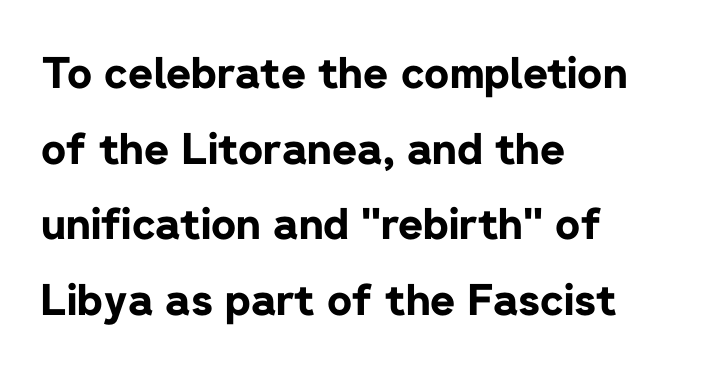
Q: Is the text bold? A: Yes.
Q: Is the text italic (slanted)? A: No, it is upright.
Q: Is the typeface a serif or a sans-serif typeface? A: Sans-serif.
Q: Is the text underlined? A: No.
Q: How is the paragraph aligned? A: Left-aligned.
Q: Is the spacing between letters normal or unusually wide? A: Normal.
Q: Width (condensed, normal, or wide)? A: Normal.
Q: Stroke contrast? A: Low.
Q: x-height? A: Medium.
Q: Monospaced? A: No.
